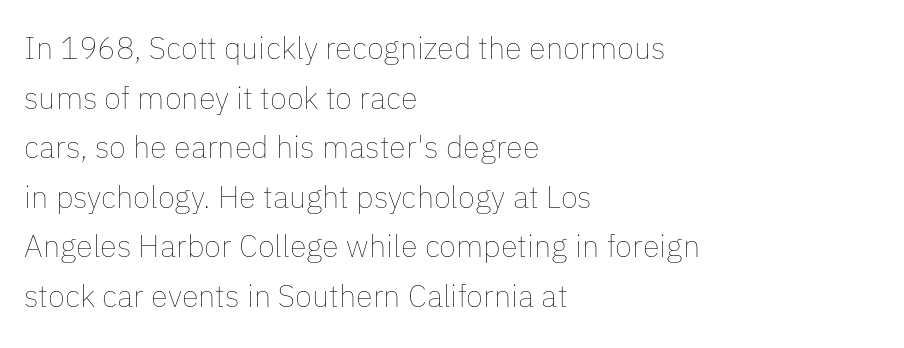
{"italic": "no", "bold": "no", "weight": "thin", "width": "normal", "stroke_contrast": "low", "x_height": "medium", "monospaced": "no", "underline": "no", "align": "left", "line_spacing": "normal", "line_spacing_ratio": 1.6, "letter_spacing": "normal", "letter_spacing_em": 0.0, "glyph_px": 31}
